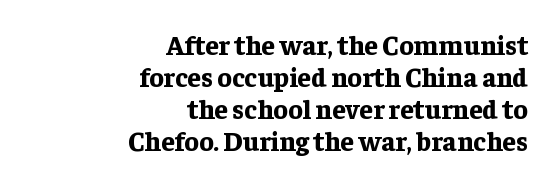
Q: Is the text bold? A: Yes.
Q: Is the text italic (slanted)? A: No, it is upright.
Q: Is the text underlined? A: No.
Q: How is the paragraph aligned? A: Right-aligned.
Q: Is the spacing between letters normal or unusually wide? A: Normal.
